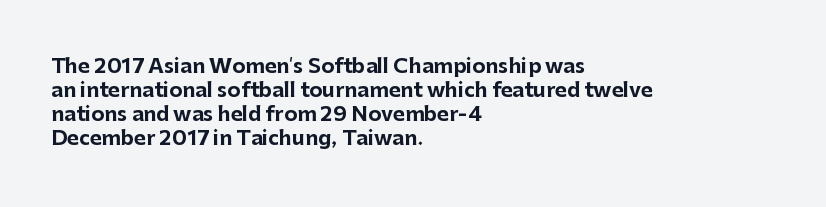
{"italic": "no", "bold": "yes", "underline": "no", "align": "left", "line_spacing_ratio": 1.2, "letter_spacing": "normal", "letter_spacing_em": 0.0, "glyph_px": 20}
